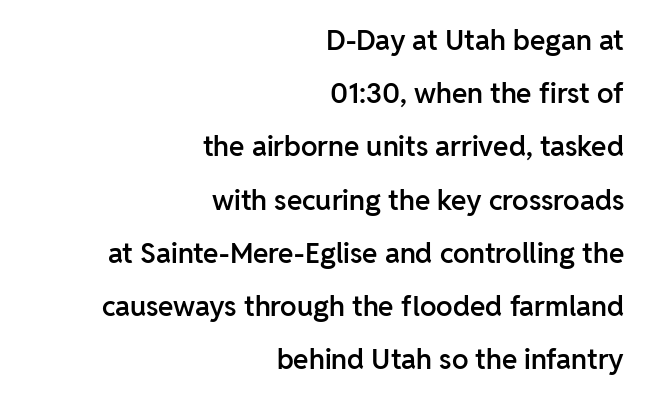
{"serif": "no", "italic": "no", "bold": "semi", "weight": "semibold", "width": "normal", "stroke_contrast": "low", "x_height": "medium", "monospaced": "no", "underline": "no", "align": "right", "line_spacing": "loose", "line_spacing_ratio": 1.9, "letter_spacing": "normal", "letter_spacing_em": 0.0, "glyph_px": 28}
